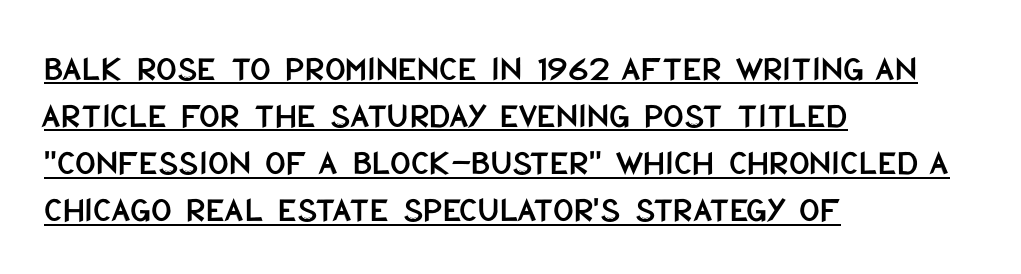
The image shows 36 px condensed sans-serif type, upright; set left-aligned, normal line spacing (1.31x), normal letter spacing, underlined; low stroke contrast and a large x-height.
